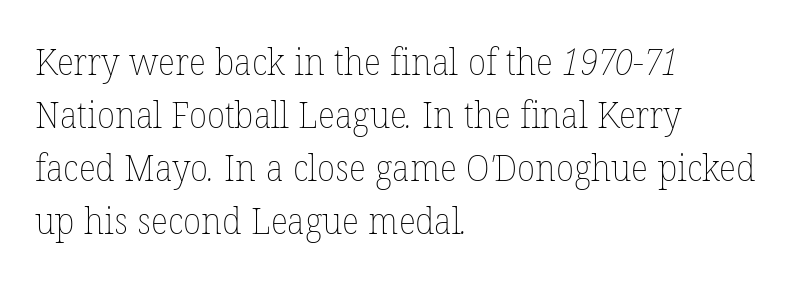
{"bold": "no", "weight": "thin", "width": "normal", "stroke_contrast": "low", "x_height": "medium", "monospaced": "no", "underline": "no", "align": "left", "line_spacing": "normal", "line_spacing_ratio": 1.43, "letter_spacing": "normal", "letter_spacing_em": 0.0, "glyph_px": 37}
